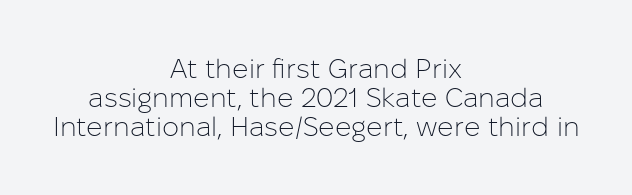
Q: Is the text bold? A: No.
Q: Is the text italic (slanted)? A: No, it is upright.
Q: Is the text underlined? A: No.
Q: How is the paragraph aligned? A: Centered.
Q: Is the spacing between letters normal or unusually wide? A: Normal.
Q: Is the spacing between lines tight, normal or loose? A: Tight.
